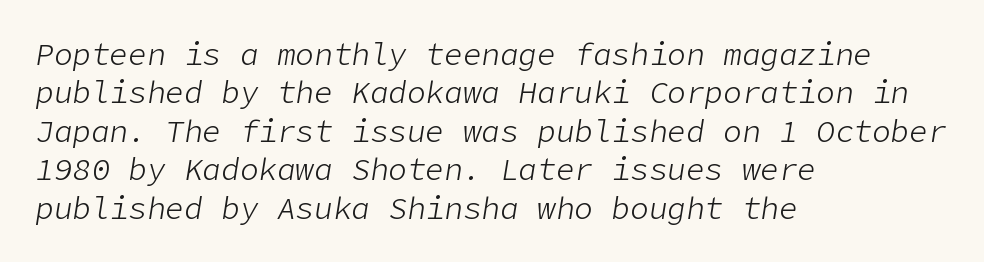
The image shows 31 px light type, italic (leaning right); set left-aligned, line spacing 1.24x, normal letter spacing, not underlined; low stroke contrast and a medium x-height.
